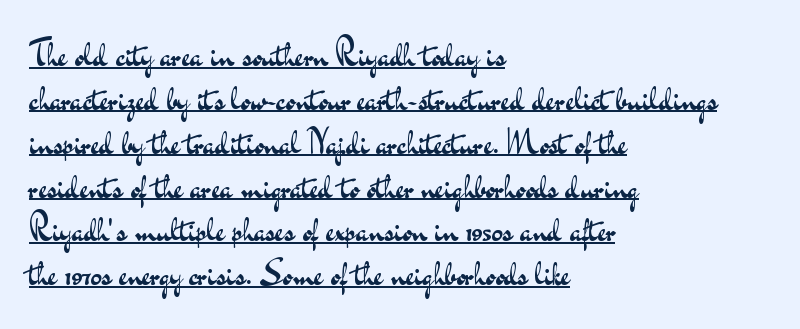
{"serif": "no", "bold": "no", "weight": "regular", "width": "wide", "stroke_contrast": "medium", "x_height": "small", "monospaced": "no", "underline": "yes", "align": "left", "line_spacing": "normal", "line_spacing_ratio": 1.29, "letter_spacing": "normal", "letter_spacing_em": 0.0, "glyph_px": 34}
